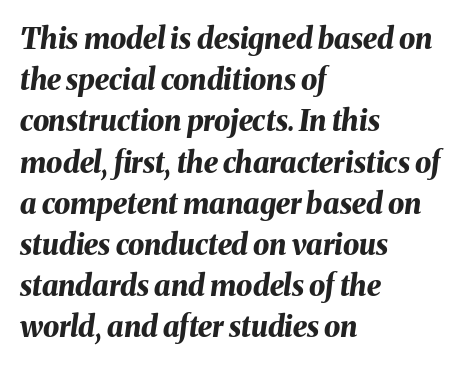
{"italic": "yes", "lean": "right", "slant_degrees": 8, "bold": "yes", "weight": "bold", "width": "normal", "stroke_contrast": "medium", "x_height": "medium", "monospaced": "no", "underline": "no", "align": "left", "line_spacing": "normal", "line_spacing_ratio": 1.42, "letter_spacing": "normal", "letter_spacing_em": 0.0, "glyph_px": 29}
